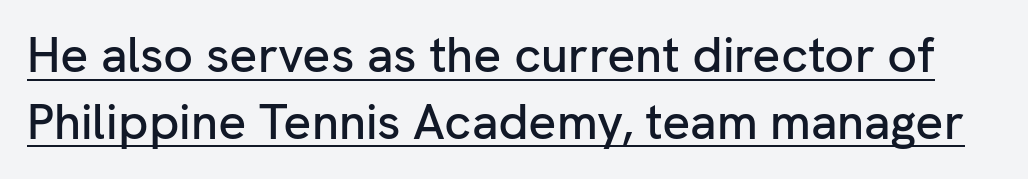
Q: Is the text italic (slanted)? A: No, it is upright.
Q: Is the typeface a serif or a sans-serif typeface? A: Sans-serif.
Q: Is the text underlined? A: Yes.
Q: Is the spacing between letters normal or unusually wide? A: Normal.
Q: Is the spacing between lines tight, normal or loose? A: Normal.
Q: Width (condensed, normal, or wide)? A: Normal.
Q: Stroke contrast? A: Low.
Q: x-height? A: Medium.
Q: Monospaced? A: No.
